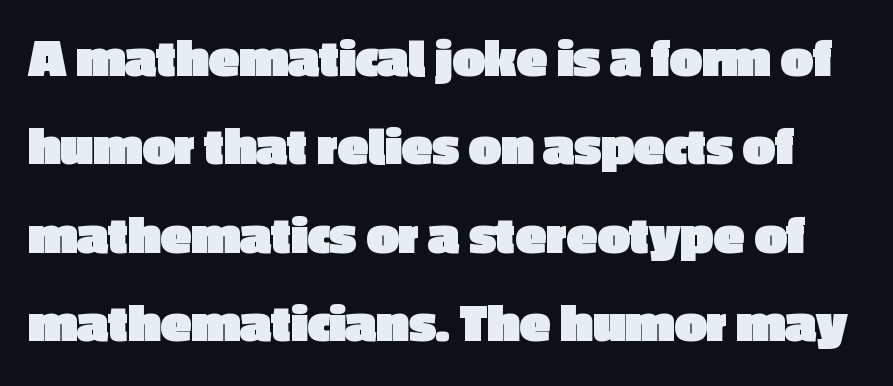
Reading down the column, the eye jumps a familiar distance to each next line. The face used here is proportionally spaced, like ordinary book or web type. These lines were composed using upright roman letters. I'd call this a sans setting — the letters go barefoot.
